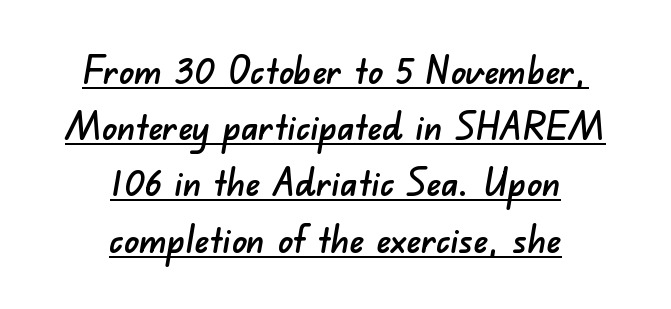
Every word sits above its own underline. The characters display no serif detailing; their extremities are plain. Horizontally, the lines are justified to the midpoint only. Looks like regular typesetting: each glyph gets only the width it needs.
